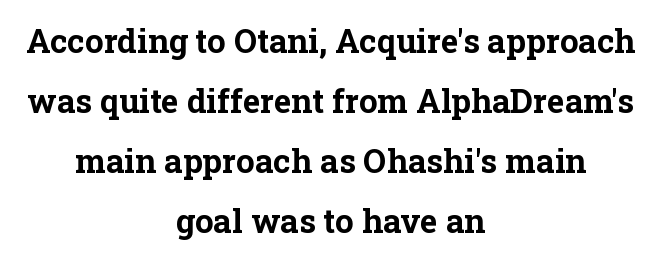
Q: Is the text bold? A: Yes.
Q: Is the text italic (slanted)? A: No, it is upright.
Q: Is the typeface a serif or a sans-serif typeface? A: Serif.
Q: Is the text underlined? A: No.
Q: How is the paragraph aligned? A: Centered.
Q: Is the spacing between letters normal or unusually wide? A: Normal.
Q: Width (condensed, normal, or wide)? A: Normal.
Q: Stroke contrast? A: Low.
Q: x-height? A: Medium.
Q: Monospaced? A: No.
